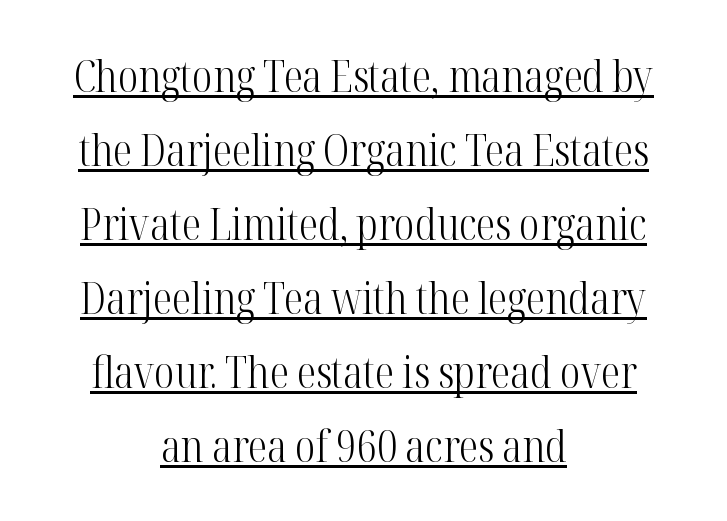
A serif font was chosen for this passage. Compared with typical body copy, the letter spacing here is the same. The face used here is proportionally spaced, like ordinary book or web type. No heavy texture on the line: the type isn't bold. A roman cut, with each character standing at attention. The typesetter has applied underlining to the passage shown.
